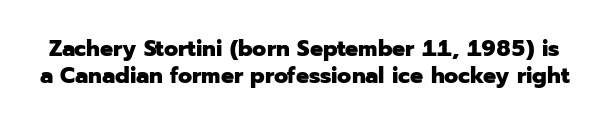
Notice how thick the strokes are: this is what a full bold looks like. The strip under each line holds only bare page. Vertical strokes here are truly vertical. The letterforms sit shoulder to shoulder at normal distance.
